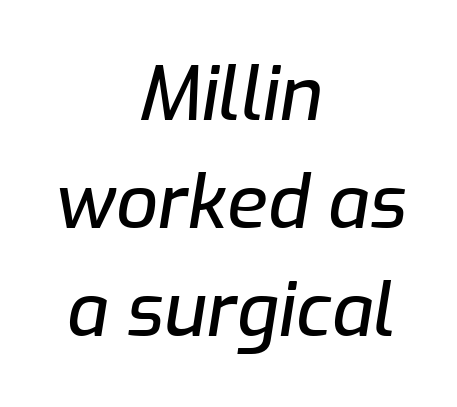
The image shows 74 px text type, italic (leaning right); set centered, normal line spacing (1.46x), normal letter spacing, not underlined; low stroke contrast and a medium x-height.
